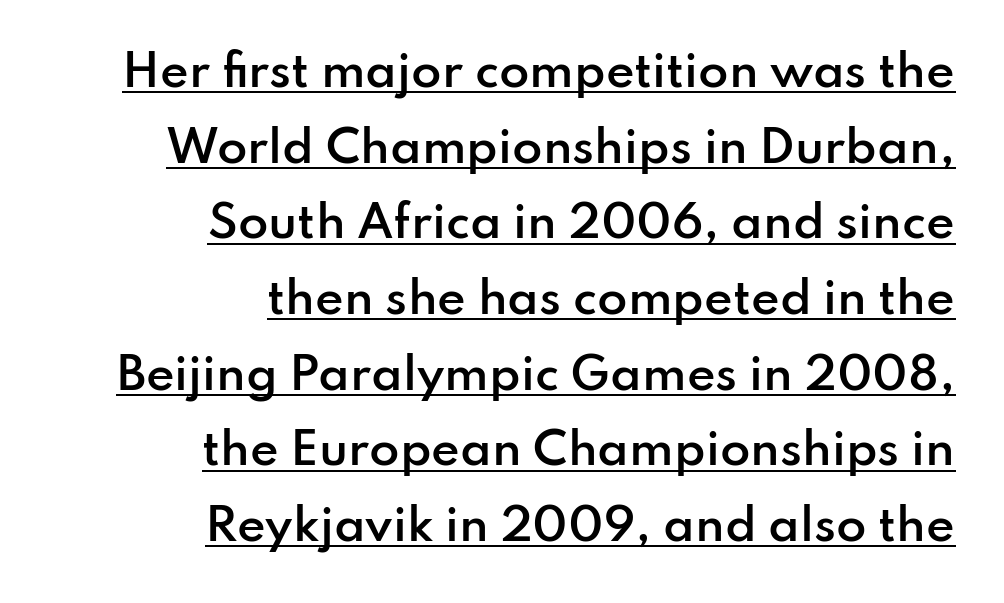
A student would call this right alignment; a typographer would say flush right, rag left. Tracking here is standard; glyphs follow each other at the usual distance. The axis of the letterforms is exactly vertical. The text was rendered using a sans face with plain stroke endings.
